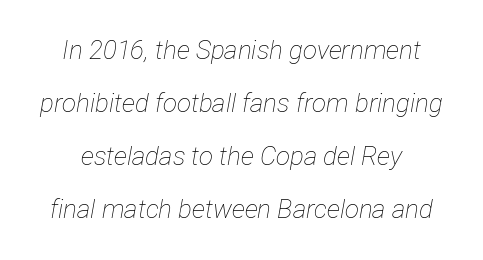
The image shows 26 px text type, italic (leaning right); set loose line spacing (2.04x), normal letter spacing, not underlined.
